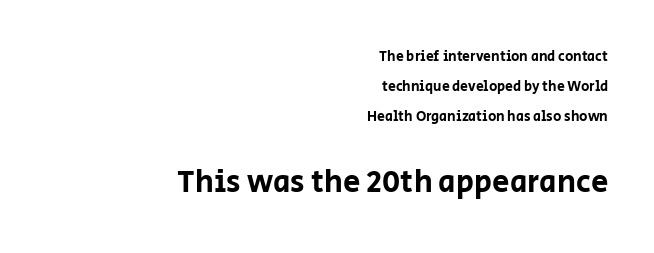
Two sizes are in play, and the larger belongs to the second block. The line-height multiplier appears high, well above default. The horizontal fit of the characters is conventional and even. Typographically, this falls in the sans-serif category.
